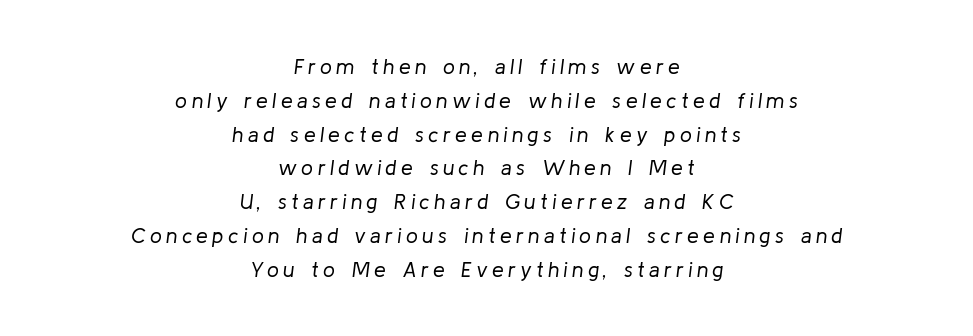
{"italic": "yes", "lean": "right", "slant_degrees": 8, "bold": "no", "underline": "no", "align": "center", "line_spacing": "normal", "line_spacing_ratio": 1.61, "letter_spacing": "wide", "letter_spacing_em": 0.21, "glyph_px": 21}
